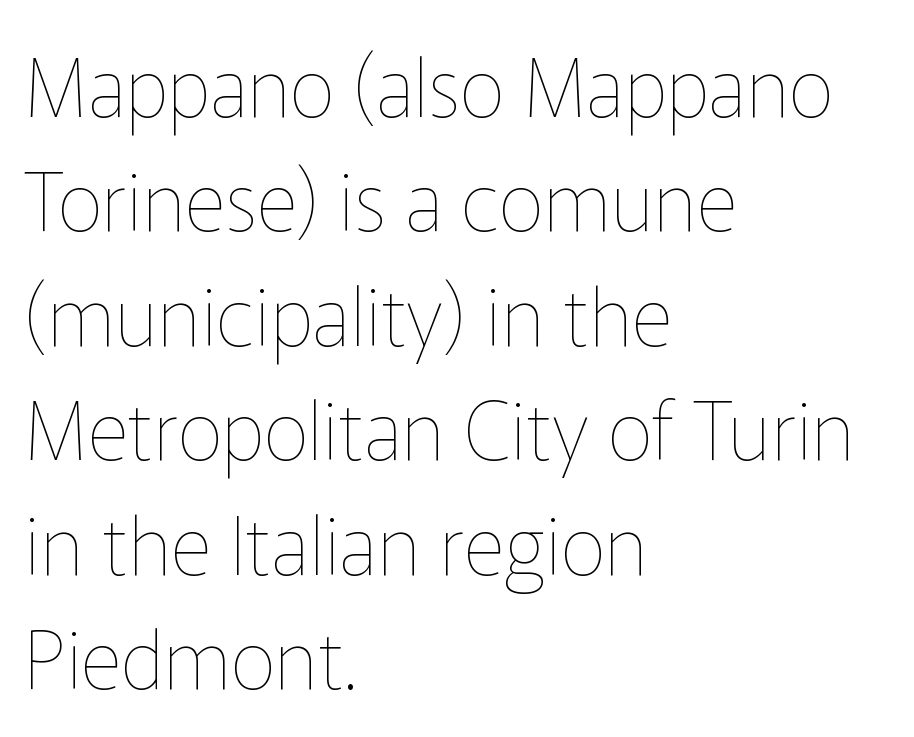
The image shows 80 px thin type, upright; set left-aligned, normal line spacing (1.43x), normal letter spacing, not underlined; low stroke contrast and a medium x-height.
